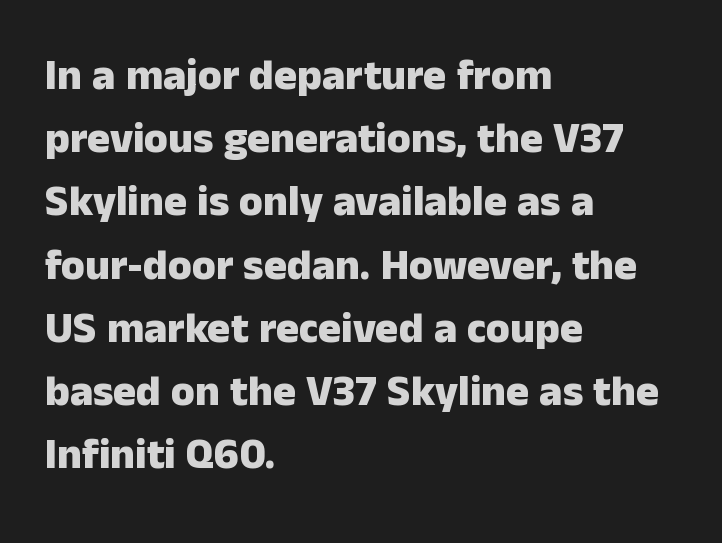
{"serif": "no", "italic": "no", "bold": "yes", "weight": "heavy", "width": "normal", "stroke_contrast": "low", "x_height": "medium", "monospaced": "no", "underline": "no", "align": "left", "line_spacing": "normal", "line_spacing_ratio": 1.47, "letter_spacing": "normal", "letter_spacing_em": 0.0, "glyph_px": 43}
